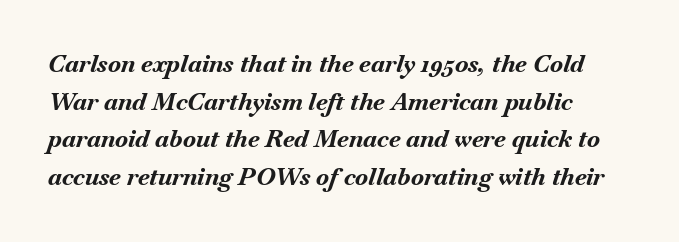
How would I describe the line gaps? Plain and ordinary. The setting favours the left margin, as ordinary paragraphs usually do. I'd describe the lettering as bold — thick and assertive. The type is set solid horizontally, with unmodified tracking.
